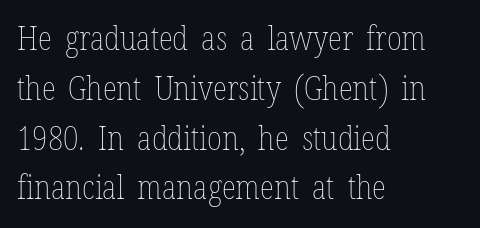
Q: Is the text bold? A: No.
Q: Is the text italic (slanted)? A: No, it is upright.
Q: Is the text underlined? A: No.
Q: How is the paragraph aligned? A: Left-aligned.
Q: Is the spacing between letters normal or unusually wide? A: Normal.
Q: Is the spacing between lines tight, normal or loose? A: Normal.
Q: Width (condensed, normal, or wide)? A: Condensed.
Q: Stroke contrast? A: Low.
Q: x-height? A: Medium.
Q: Monospaced? A: No.
